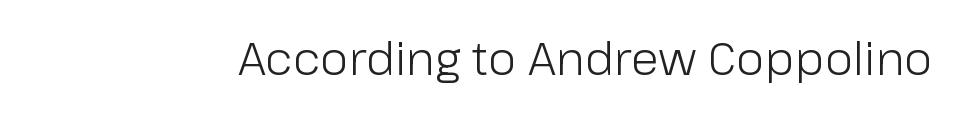
Q: Is the text bold? A: No.
Q: Is the text italic (slanted)? A: No, it is upright.
Q: Is the typeface a serif or a sans-serif typeface? A: Sans-serif.
Q: Is the text underlined? A: No.
Q: Is the spacing between letters normal or unusually wide? A: Normal.
Q: Width (condensed, normal, or wide)? A: Normal.
Q: Stroke contrast? A: Low.
Q: x-height? A: Medium.
Q: Monospaced? A: No.
